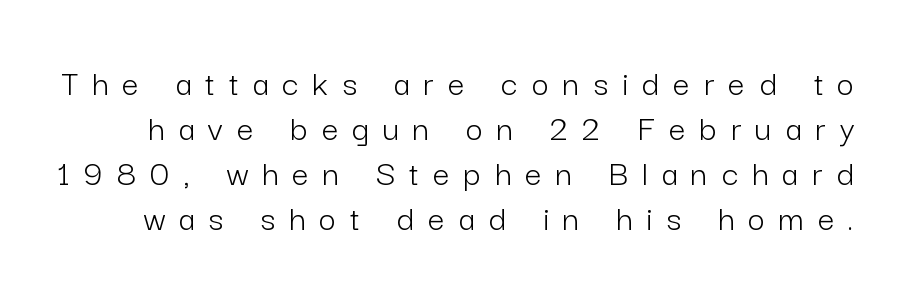
Q: Is the text bold? A: No.
Q: Is the text italic (slanted)? A: No, it is upright.
Q: Is the typeface a serif or a sans-serif typeface? A: Sans-serif.
Q: Is the text underlined? A: No.
Q: Is the spacing between letters normal or unusually wide? A: Unusually wide.
Q: Width (condensed, normal, or wide)? A: Normal.
Q: Stroke contrast? A: Low.
Q: x-height? A: Medium.
Q: Monospaced? A: No.
